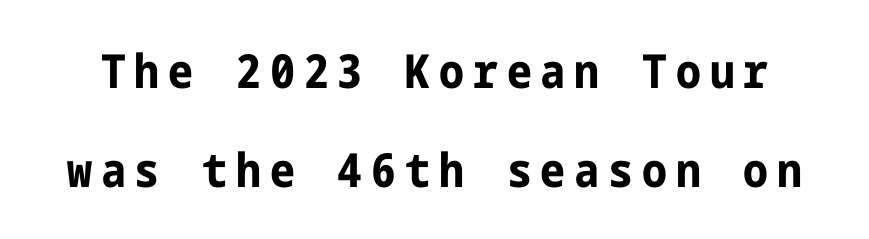
The image shows 47 px bold, condensed sans-serif type, upright; set loose line spacing (2.11x), not underlined; low stroke contrast and a medium x-height.
